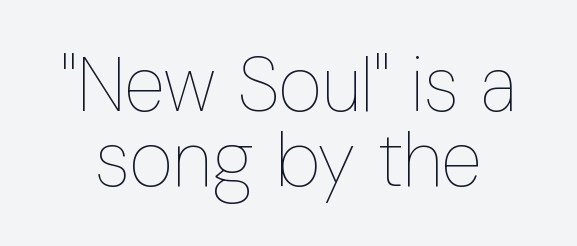
How are the letters spaced? Ordinarily, with no added tracking. Stroke thickness stays within the range of a standard reading face or lighter. Does the leading feel generous? Not at all — it's pinched. Only glyphs here, with clear space below each row.
